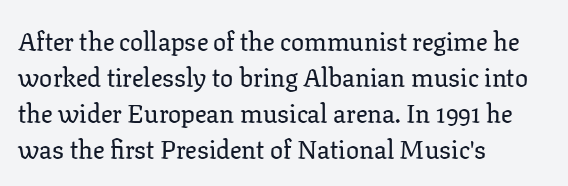
{"italic": "no", "underline": "no", "align": "left", "line_spacing": "normal", "line_spacing_ratio": 1.39, "letter_spacing": "normal", "letter_spacing_em": 0.0, "glyph_px": 26}
